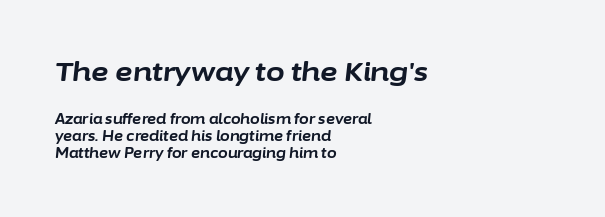
Is the type bold? Yes — the strokes are clearly thick and heavy. Larger block? The one above; the one below is distinctly smaller. Left-aligned paragraph, ragged on the right. The space beneath each line is pristine and unruled.
